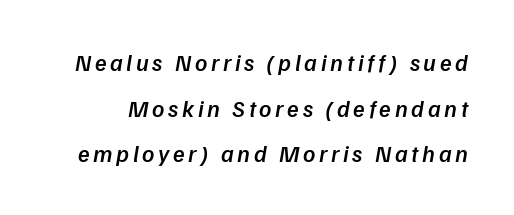
{"italic": "yes", "lean": "right", "slant_degrees": 9, "bold": "semi", "underline": "no", "line_spacing": "loose", "line_spacing_ratio": 1.9, "glyph_px": 24}
